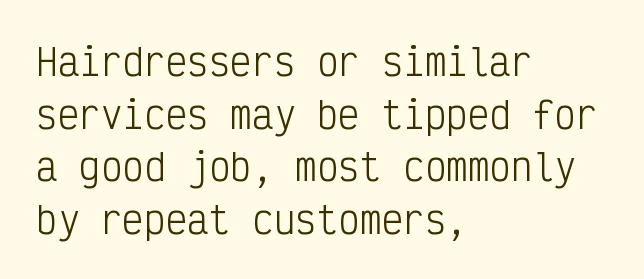
{"serif": "no", "italic": "no", "bold": "no", "weight": "light", "width": "condensed", "stroke_contrast": "low", "x_height": "medium", "monospaced": "yes", "underline": "no", "align": "left", "line_spacing": "normal", "line_spacing_ratio": 1.46, "letter_spacing": "normal", "letter_spacing_em": 0.0, "glyph_px": 36}
